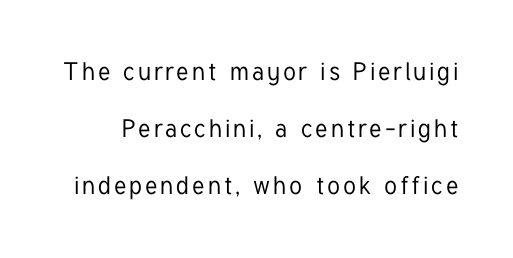
Glance below the letters and you will spot only blank space. Notice how the stems are strictly vertical — no italics here. Summary of vertical rhythm: relaxed, with wide interline spacing.
